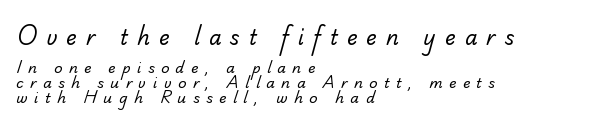
The image shows 20 px text type; set left-aligned, tight line spacing (1.07x), unusually wide letter spacing (+0.46 em), not underlined; the first (top) block is 1.43x larger.
